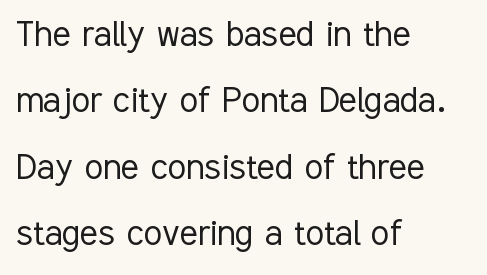
Q: Is the text bold? A: No.
Q: Is the text italic (slanted)? A: No, it is upright.
Q: Is the typeface a serif or a sans-serif typeface? A: Sans-serif.
Q: Is the text underlined? A: No.
Q: How is the paragraph aligned? A: Left-aligned.
Q: Is the spacing between letters normal or unusually wide? A: Normal.
Q: Is the spacing between lines tight, normal or loose? A: Normal.
Q: Width (condensed, normal, or wide)? A: Condensed.
Q: Stroke contrast? A: Low.
Q: x-height? A: Medium.
Q: Monospaced? A: No.
